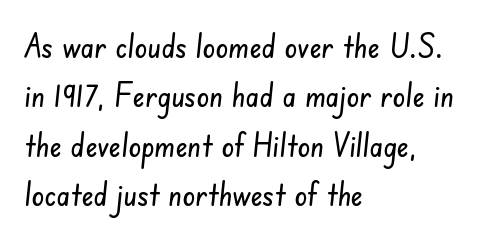
{"serif": "no", "width": "condensed", "stroke_contrast": "low", "x_height": "small", "monospaced": "no", "underline": "no", "align": "left", "line_spacing": "normal", "line_spacing_ratio": 1.54, "letter_spacing": "normal", "letter_spacing_em": 0.0, "glyph_px": 32}
